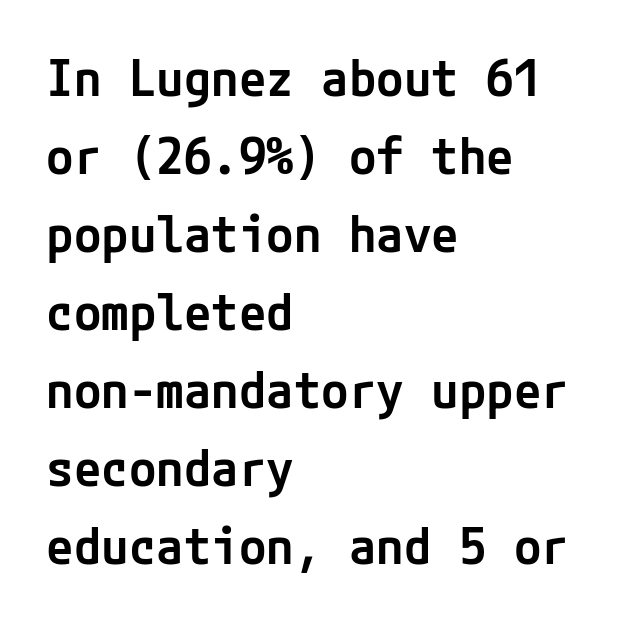
The letterforms sit shoulder to shoulder at normal distance. The zone under the glyphs is completely vacant. Horizontally, the lines are justified to the leading edge only. Posture: upright roman.
